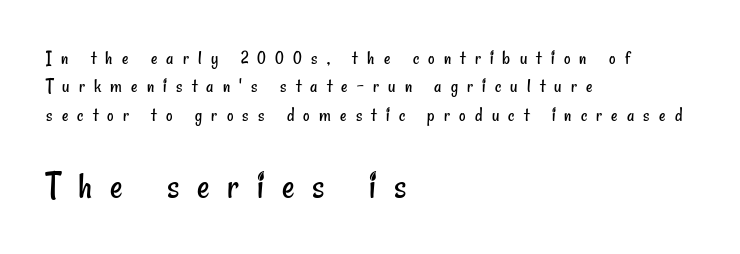
{"serif": "no", "bold": "no", "weight": "regular", "width": "condensed", "stroke_contrast": "low", "x_height": "small", "monospaced": "no", "underline": "no", "align": "left", "line_spacing": "normal", "line_spacing_ratio": 1.42, "letter_spacing": "wide", "letter_spacing_em": 0.46, "larger_block": "second", "size_ratio": 1.95, "glyph_px": 39}
